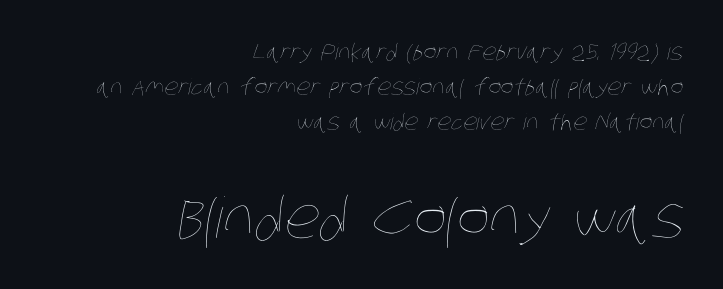
Q: Is the text bold? A: No.
Q: Is the text underlined? A: No.
Q: How is the paragraph aligned? A: Right-aligned.
Q: Is the spacing between letters normal or unusually wide? A: Normal.
Q: Is the spacing between lines tight, normal or loose? A: Normal.
Q: Which block of text is set in a larger size, the first (top) or the second (bottom)? A: The second (bottom) one.
Q: Width (condensed, normal, or wide)? A: Condensed.
Q: Stroke contrast? A: Low.
Q: x-height? A: Large.
Q: Monospaced? A: No.
